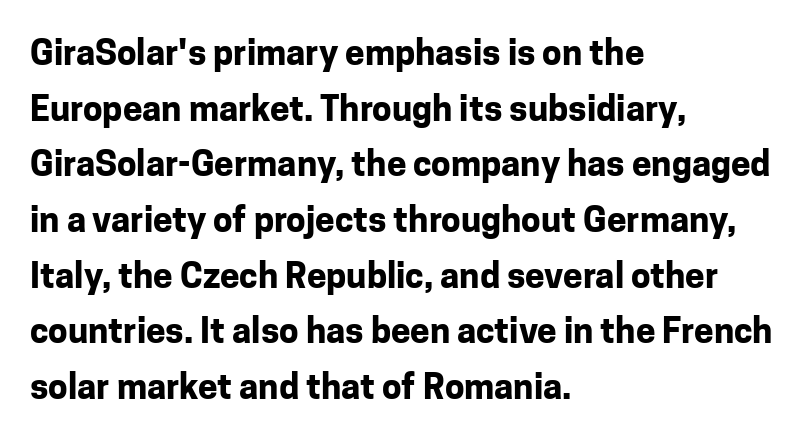
Q: Is the text bold? A: Yes.
Q: Is the text italic (slanted)? A: No, it is upright.
Q: Is the typeface a serif or a sans-serif typeface? A: Sans-serif.
Q: Is the text underlined? A: No.
Q: How is the paragraph aligned? A: Left-aligned.
Q: Is the spacing between letters normal or unusually wide? A: Normal.
Q: Is the spacing between lines tight, normal or loose? A: Normal.
Q: Width (condensed, normal, or wide)? A: Normal.
Q: Stroke contrast? A: Low.
Q: x-height? A: Medium.
Q: Monospaced? A: No.
